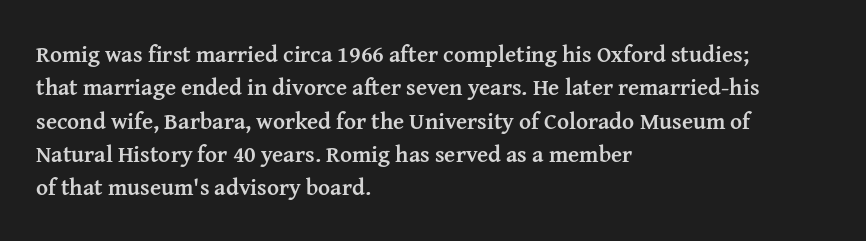
Q: Is the text bold? A: Yes.
Q: Is the text italic (slanted)? A: No, it is upright.
Q: Is the text underlined? A: No.
Q: How is the paragraph aligned? A: Left-aligned.
Q: Is the spacing between letters normal or unusually wide? A: Normal.
Q: Is the spacing between lines tight, normal or loose? A: Normal.
